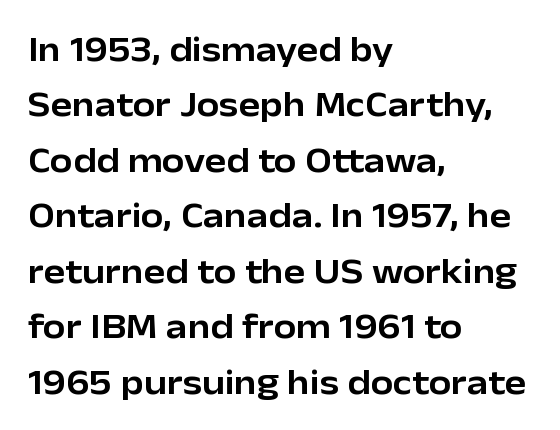
{"serif": "no", "italic": "no", "width": "normal", "stroke_contrast": "low", "x_height": "medium", "monospaced": "no", "underline": "no", "align": "left", "line_spacing": "normal", "line_spacing_ratio": 1.54, "letter_spacing": "normal", "letter_spacing_em": 0.0, "glyph_px": 36}
